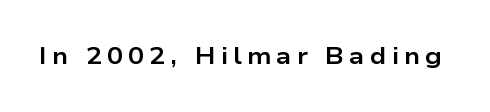
Strokes here are thick enough to call this a true bold. Just letters on the line, the space beneath them empty. The horizontal fit of the characters is loose and conspicuously gappy. The letters stand straight up with perfectly vertical stems.
